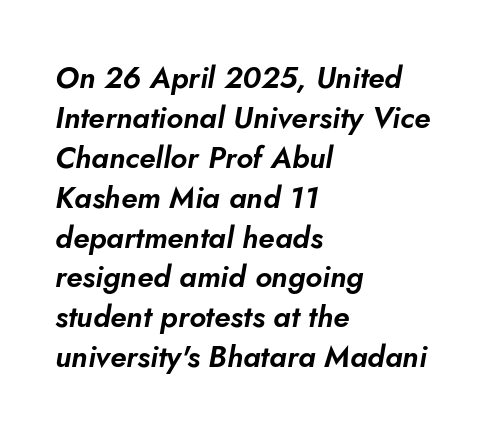
Q: Is the text italic (slanted)? A: Yes, it leans right by about 5 degrees.
Q: Is the text underlined? A: No.
Q: How is the paragraph aligned? A: Left-aligned.
Q: Is the spacing between letters normal or unusually wide? A: Normal.
Q: Is the spacing between lines tight, normal or loose? A: Normal.
Q: Width (condensed, normal, or wide)? A: Normal.
Q: Stroke contrast? A: Low.
Q: x-height? A: Small.
Q: Monospaced? A: No.
